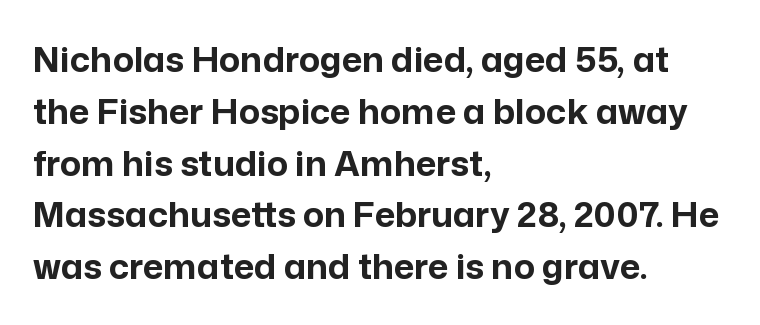
Alignment: flush left. Heft: maximum for text — a bold. The block of text has a typical density, with ordinary space between rows. The gap between lines stays unmarked.
